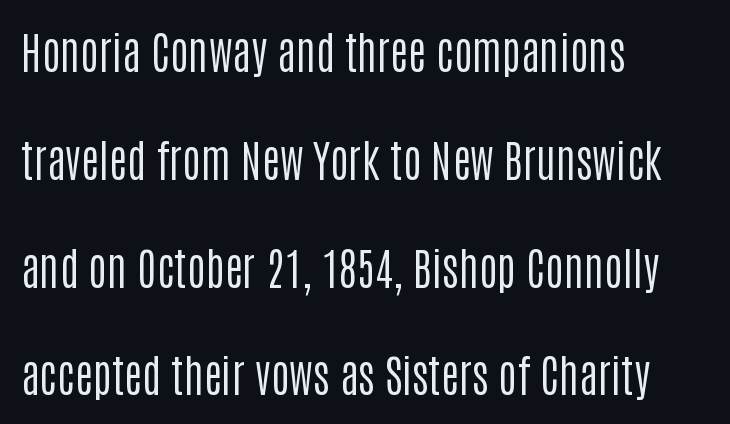
{"serif": "no", "italic": "no", "bold": "no", "weight": "regular", "width": "condensed", "stroke_contrast": "low", "x_height": "large", "monospaced": "no", "underline": "no", "align": "left", "line_spacing": "loose", "line_spacing_ratio": 2.45, "letter_spacing": "normal", "letter_spacing_em": 0.0, "glyph_px": 44}
